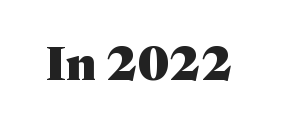
Weight check: bold — yes, fully. The passage shown is typeset with a serif family. Does extra space separate the letters? No, they use regular spacing. The passage shown is typed in a proportional face where columns would drift.
